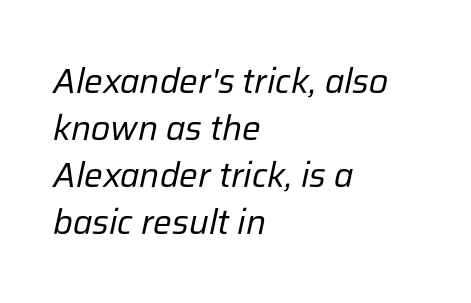
Q: Is the text bold? A: No.
Q: Is the text italic (slanted)? A: Yes, it leans right by about 12 degrees.
Q: Is the text underlined? A: No.
Q: How is the paragraph aligned? A: Left-aligned.
Q: Is the spacing between letters normal or unusually wide? A: Normal.
Q: Is the spacing between lines tight, normal or loose? A: Normal.
Q: Width (condensed, normal, or wide)? A: Normal.
Q: Stroke contrast? A: Low.
Q: x-height? A: Medium.
Q: Monospaced? A: No.
